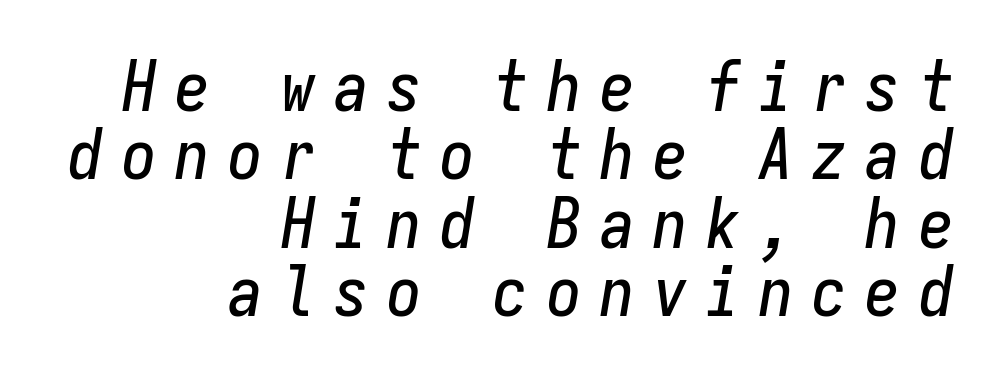
Q: Is the text italic (slanted)? A: Yes, it leans right by about 9 degrees.
Q: Is the text underlined? A: No.
Q: How is the paragraph aligned? A: Right-aligned.
Q: Is the spacing between letters normal or unusually wide? A: Unusually wide.
Q: Is the spacing between lines tight, normal or loose? A: Tight.
Q: Width (condensed, normal, or wide)? A: Condensed.
Q: Stroke contrast? A: Low.
Q: x-height? A: Medium.
Q: Monospaced? A: Yes.
